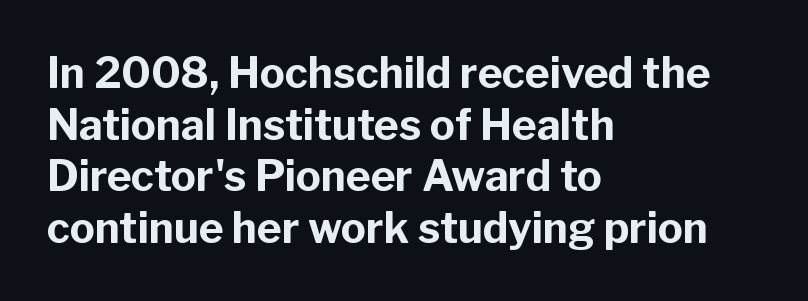
The image shows 42 px bold sans-serif type, upright; set left-aligned, line spacing 1.23x, normal letter spacing, not underlined; low stroke contrast and a medium x-height.
